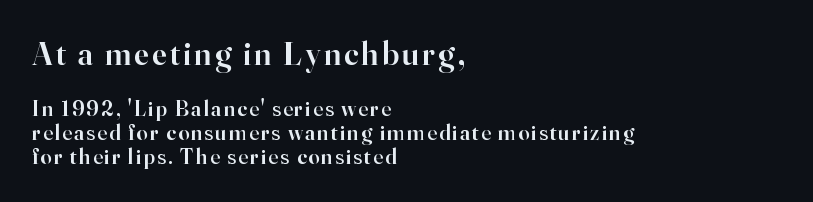
Q: Is the text bold? A: Semi-bold.
Q: Is the text italic (slanted)? A: No, it is upright.
Q: Is the typeface a serif or a sans-serif typeface? A: Serif.
Q: Is the text underlined? A: No.
Q: How is the paragraph aligned? A: Left-aligned.
Q: Is the spacing between lines tight, normal or loose? A: Tight.
Q: Which block of text is set in a larger size, the first (top) or the second (bottom)? A: The first (top) one.
Q: Width (condensed, normal, or wide)? A: Normal.
Q: Stroke contrast? A: High.
Q: x-height? A: Small.
Q: Monospaced? A: No.
